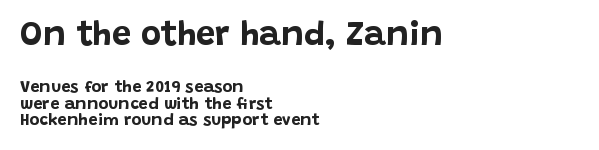
Q: Is the text bold? A: Yes.
Q: Is the text italic (slanted)? A: No, it is upright.
Q: Is the typeface a serif or a sans-serif typeface? A: Sans-serif.
Q: Is the text underlined? A: No.
Q: How is the paragraph aligned? A: Left-aligned.
Q: Is the spacing between letters normal or unusually wide? A: Normal.
Q: Is the spacing between lines tight, normal or loose? A: Tight.
Q: Which block of text is set in a larger size, the first (top) or the second (bottom)? A: The first (top) one.
Q: Width (condensed, normal, or wide)? A: Normal.
Q: Stroke contrast? A: Low.
Q: x-height? A: Large.
Q: Monospaced? A: No.
